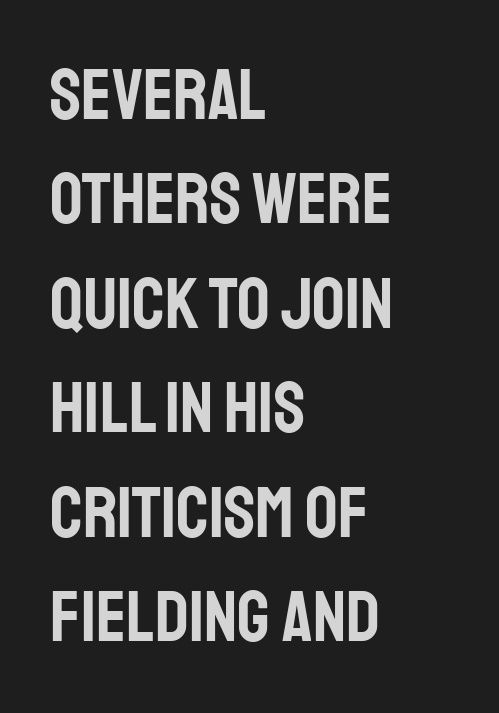
{"serif": "no", "italic": "no", "width": "condensed", "stroke_contrast": "low", "x_height": "large", "monospaced": "no", "underline": "no", "align": "left", "line_spacing": "normal", "line_spacing_ratio": 1.45, "letter_spacing": "normal", "letter_spacing_em": 0.0, "glyph_px": 72}
